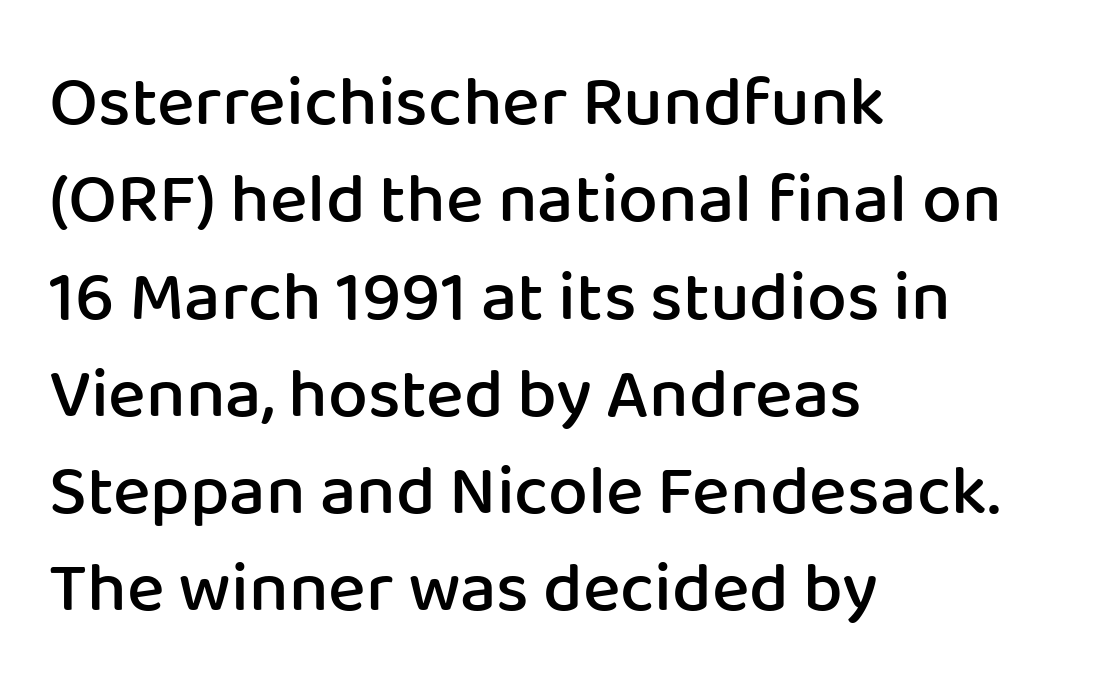
The image shows 71 px semibold sans-serif type, upright; set left-aligned, normal line spacing (1.37x), normal letter spacing, not underlined; low stroke contrast and a medium x-height.
